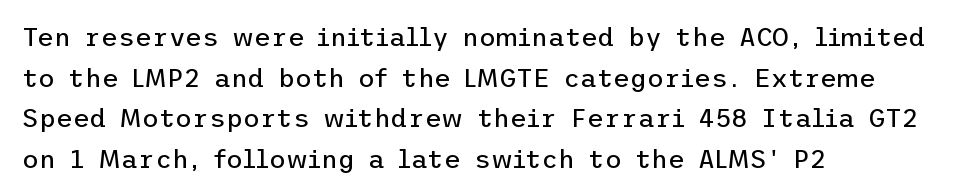
The zone under the glyphs is completely vacant. Letters have the restrained weight of plain body copy at most. Line beginnings align vertically; line endings do not. The gaps between neighbouring characters are ordinary and unremarkable.
